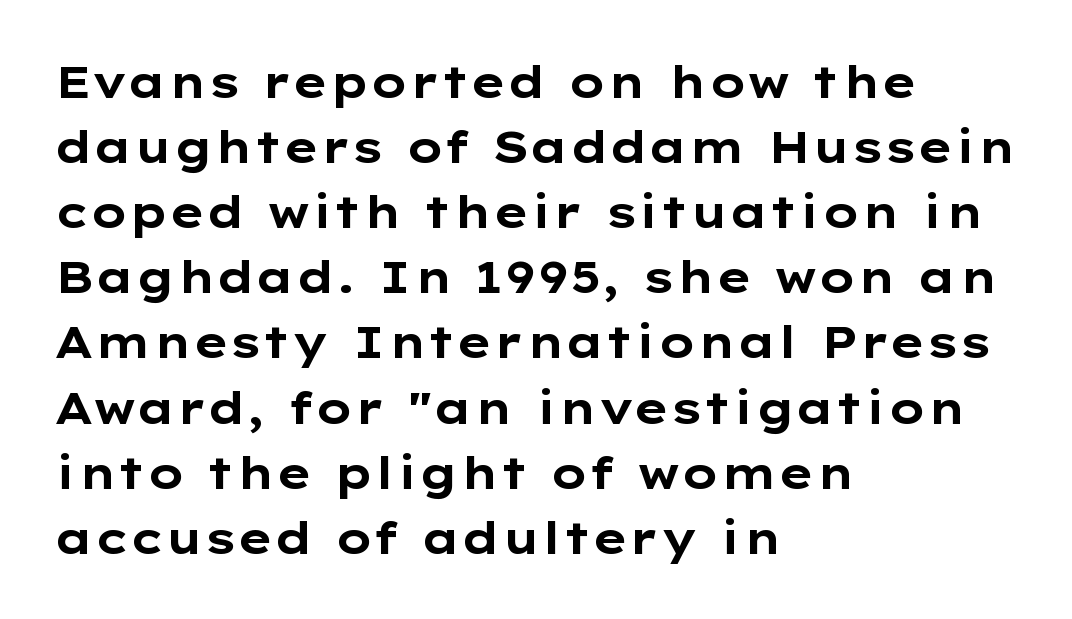
The image shows 44 px bold, wide sans-serif type, upright; set left-aligned, normal line spacing (1.48x), normal letter spacing, not underlined; low stroke contrast and a medium x-height.
